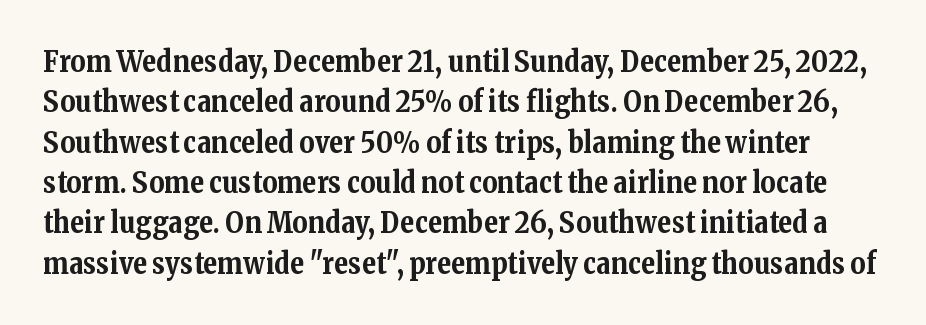
The image shows 29 px bold serif type, upright; set normal line spacing (1.39x), normal letter spacing, not underlined; medium stroke contrast and a medium x-height.
